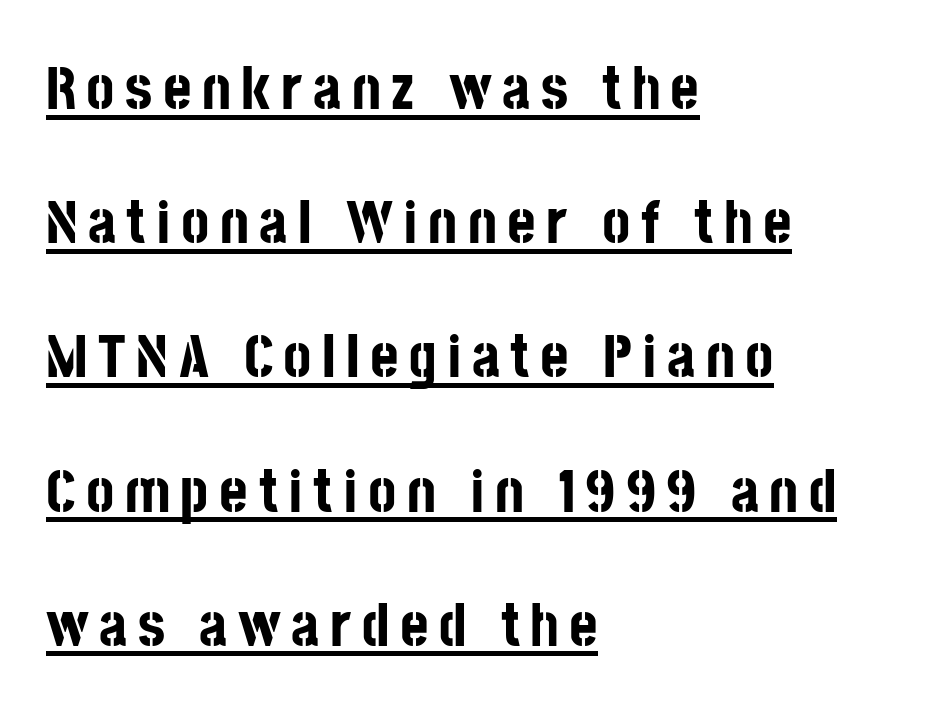
The image shows 61 px bold, condensed sans-serif type, upright; set left-aligned, loose line spacing (2.2x), underlined; low stroke contrast and a large x-height.
